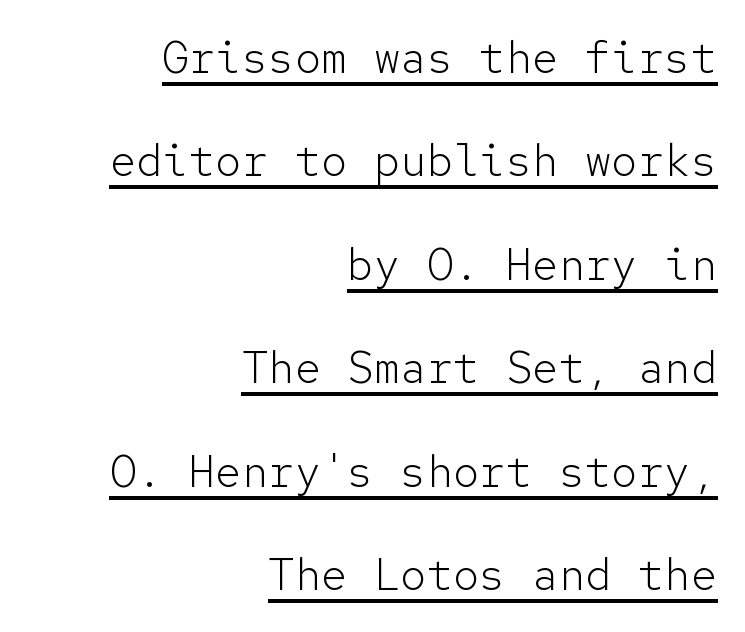
Each line ends at the same right margin while the left side varies. Honestly, the rows look like they've been pulled way apart. This is roman type, the default non-slanted kind. Observe the ordinary spacing: letters are neighbours, not strangers. This sample has the even, mechanical cadence of fixed-width lettering. The face looks like a standard text weight, possibly lighter.
